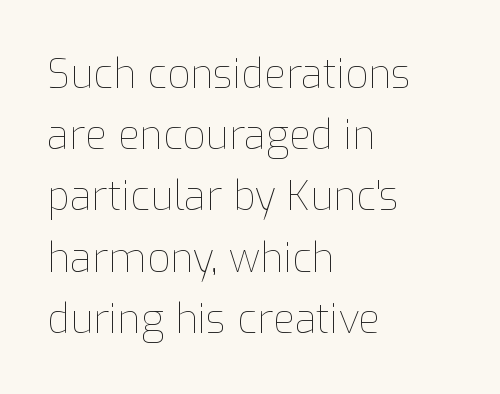
The image shows 40 px thin type, upright; set left-aligned, normal line spacing (1.53x), normal letter spacing, not underlined; low stroke contrast and a medium x-height.
